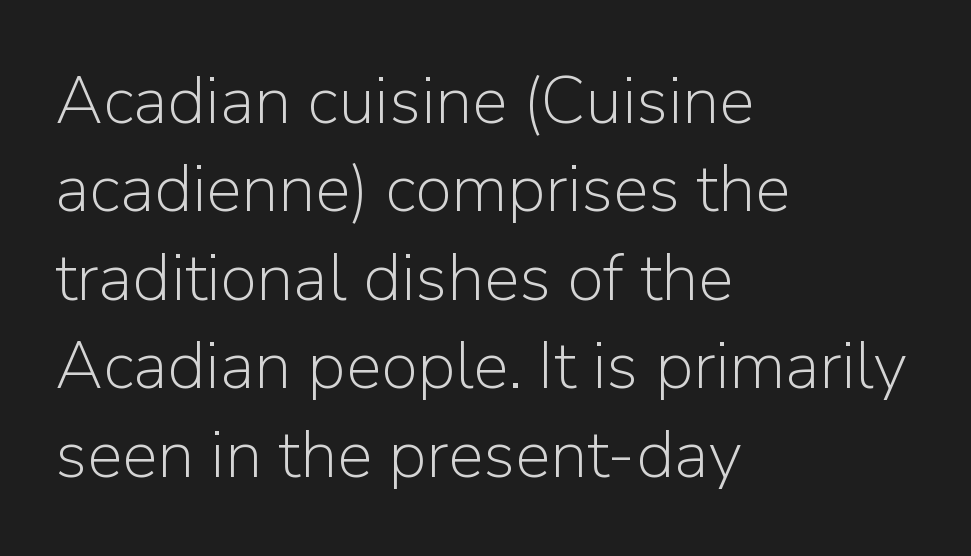
{"serif": "no", "italic": "no", "bold": "no", "weight": "light", "width": "normal", "stroke_contrast": "low", "x_height": "medium", "monospaced": "no", "underline": "no", "align": "left", "line_spacing": "normal", "line_spacing_ratio": 1.32, "letter_spacing": "normal", "letter_spacing_em": 0.0, "glyph_px": 67}
